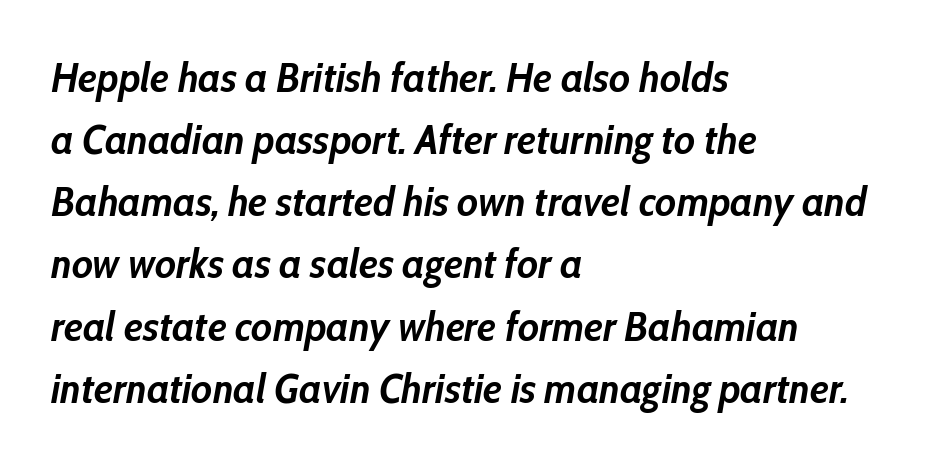
The image shows 42 px semibold, condensed type, italic (leaning right); set left-aligned, normal line spacing (1.48x), normal letter spacing, not underlined; low stroke contrast and a medium x-height.
